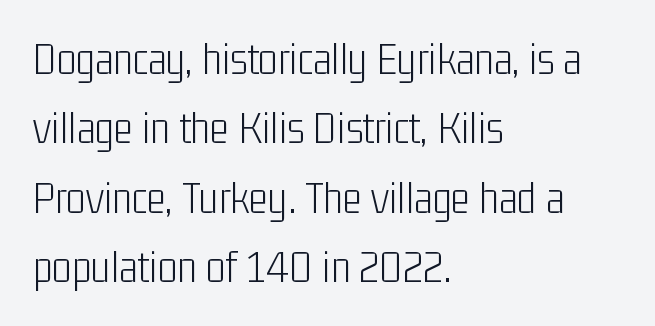
{"serif": "no", "italic": "no", "bold": "no", "weight": "light", "width": "condensed", "stroke_contrast": "low", "x_height": "medium", "monospaced": "no", "underline": "no", "align": "left", "line_spacing": "normal", "line_spacing_ratio": 1.51, "letter_spacing": "normal", "letter_spacing_em": 0.0, "glyph_px": 46}
